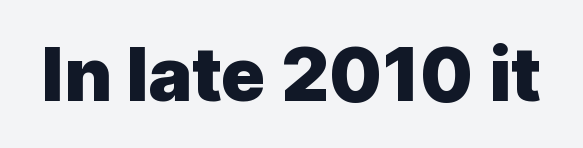
Q: Is the text bold? A: Yes.
Q: Is the text italic (slanted)? A: No, it is upright.
Q: Is the typeface a serif or a sans-serif typeface? A: Sans-serif.
Q: Is the text underlined? A: No.
Q: Is the spacing between letters normal or unusually wide? A: Normal.
Q: Width (condensed, normal, or wide)? A: Normal.
Q: x-height? A: Medium.
Q: Monospaced? A: No.
